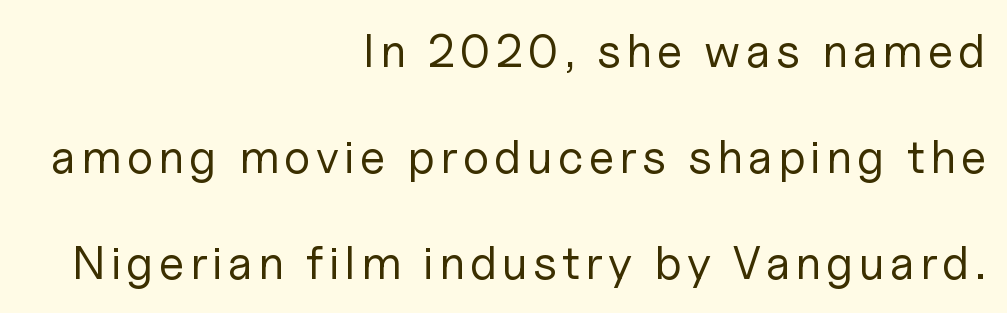
{"serif": "no", "italic": "no", "bold": "no", "weight": "regular", "width": "normal", "stroke_contrast": "low", "x_height": "medium", "monospaced": "no", "underline": "no", "align": "right", "line_spacing": "loose", "line_spacing_ratio": 2.26, "glyph_px": 47}
